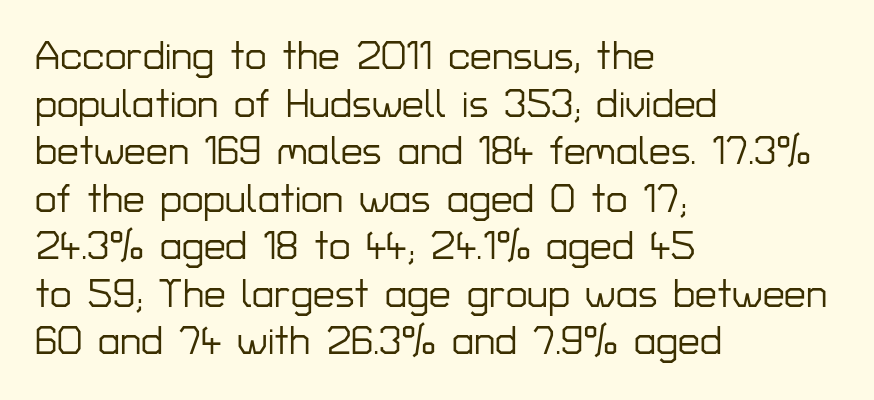
Q: Is the text italic (slanted)? A: No, it is upright.
Q: Is the typeface a serif or a sans-serif typeface? A: Sans-serif.
Q: Is the text underlined? A: No.
Q: How is the paragraph aligned? A: Left-aligned.
Q: Is the spacing between letters normal or unusually wide? A: Normal.
Q: Width (condensed, normal, or wide)? A: Normal.
Q: Stroke contrast? A: Low.
Q: x-height? A: Medium.
Q: Monospaced? A: No.
